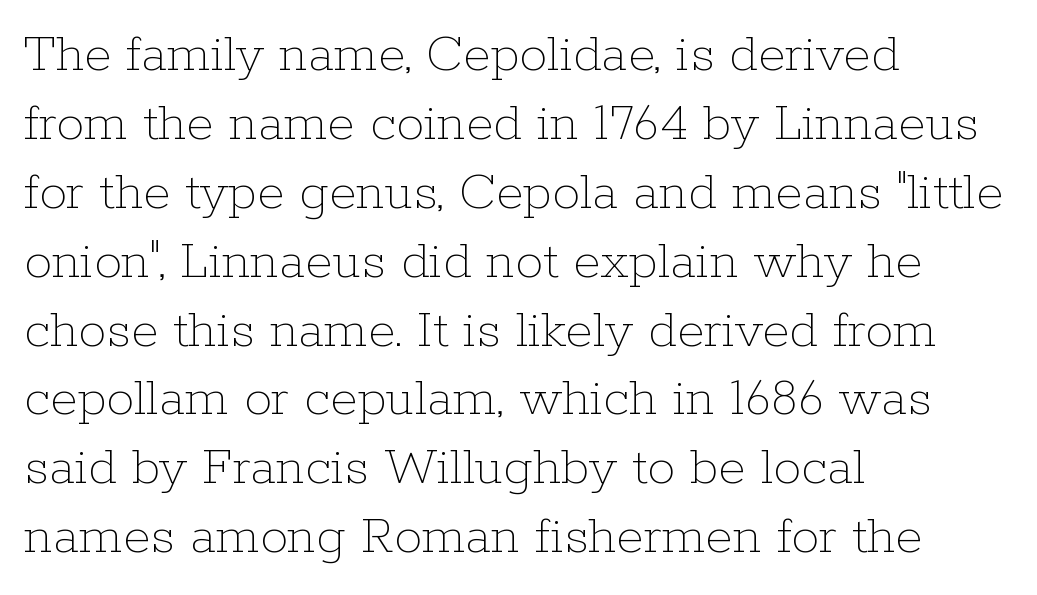
The zone under the glyphs is completely vacant. The font is comparable to plain body text, perhaps lighter. This is the regular roman posture of the typeface. Line starts are locked; line ends wander. Short note: letters normally spaced. Here the designer chose a conventional face with non-uniform glyph widths.
